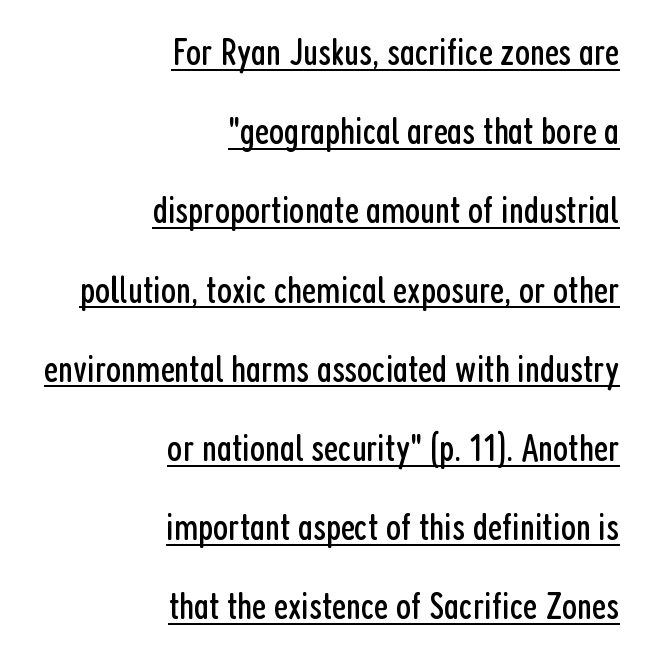
How would I describe the line gaps? Wide and relaxed. Reading down the block, your eye finds every line finishing at a fixed right position. The letters carry no serifs — their stems end cleanly without finishing strokes. The face used here is proportionally spaced, like ordinary book or web type.
